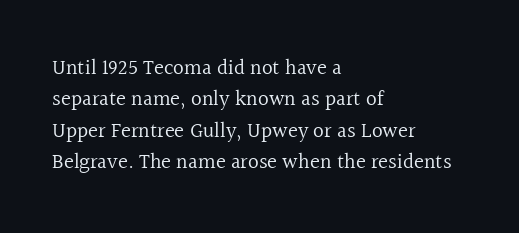
Each row of text sits above clean, open space. Italic? Not at all — the glyphs are vertical. Typeset ragged right — the left edge is the straight one. Each word holds together tightly as a unit, with standard inter-letter gaps. Interline gaps are of average width in this sample.
